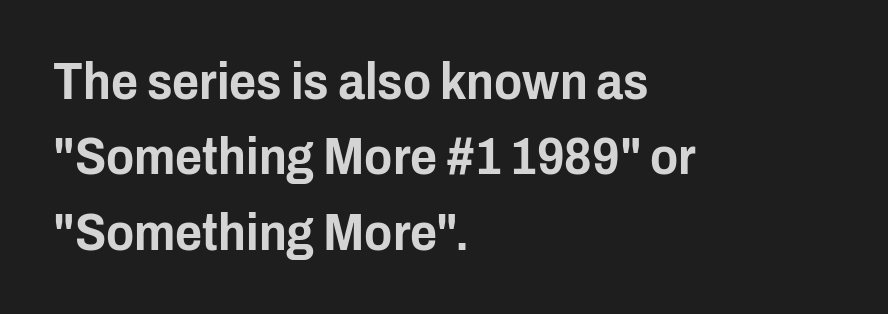
{"serif": "no", "italic": "no", "width": "condensed", "stroke_contrast": "low", "x_height": "medium", "monospaced": "no", "underline": "no", "align": "left", "line_spacing": "normal", "line_spacing_ratio": 1.45, "letter_spacing": "normal", "letter_spacing_em": 0.0, "glyph_px": 52}
